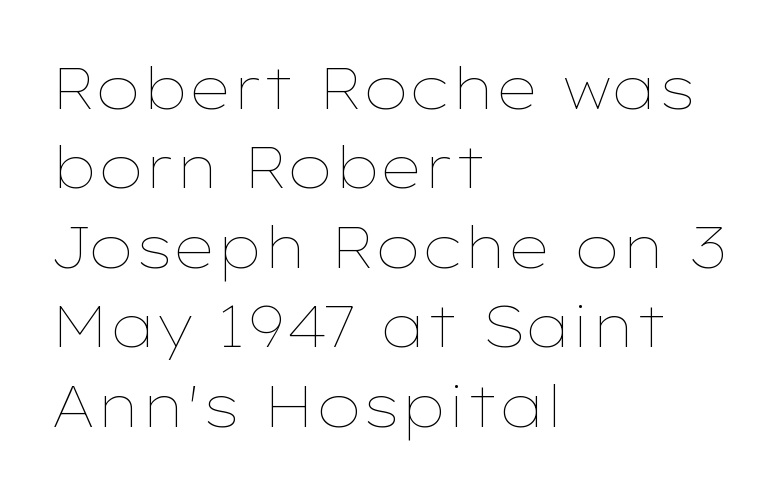
{"italic": "no", "bold": "no", "weight": "thin", "width": "wide", "stroke_contrast": "low", "x_height": "medium", "monospaced": "no", "underline": "no", "align": "left", "line_spacing": "normal", "line_spacing_ratio": 1.37, "letter_spacing": "normal", "letter_spacing_em": 0.0, "glyph_px": 58}
